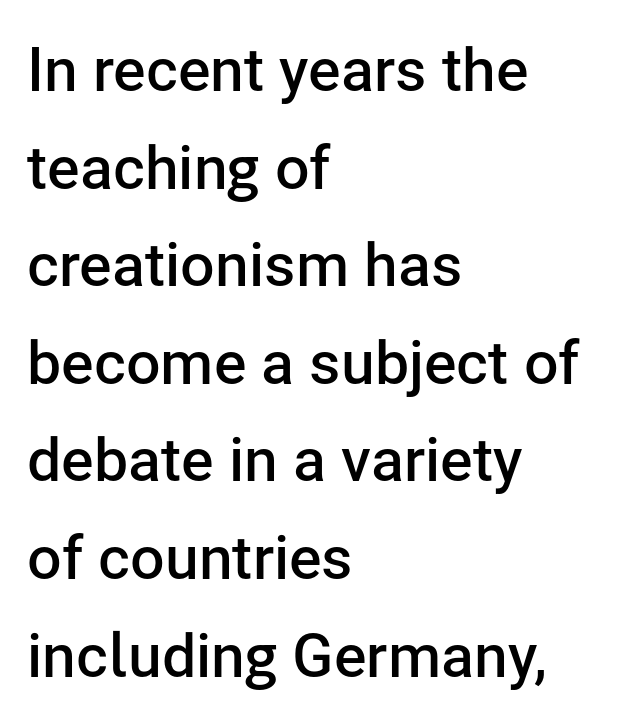
These lines keep a tight, regular rhythm from letter to letter. Is there much room between lines? A standard amount, neither cramped nor airy. Notice how the stems are strictly vertical — no italics here. Has an underline been added? It has not.
